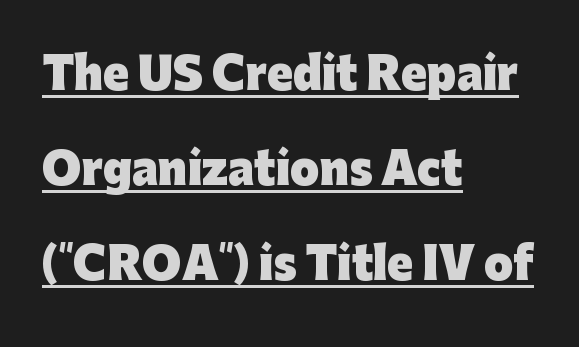
The image shows 42 px heavy sans-serif type, upright; set left-aligned, loose line spacing (2.26x), normal letter spacing, underlined; low stroke contrast and a medium x-height.
